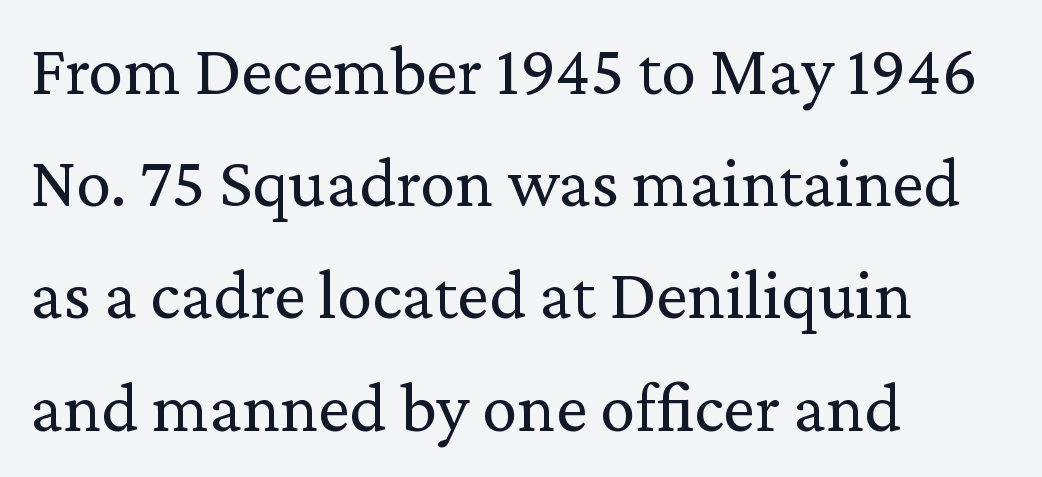
Q: Is the text bold? A: No.
Q: Is the text italic (slanted)? A: No, it is upright.
Q: Is the typeface a serif or a sans-serif typeface? A: Serif.
Q: Is the text underlined? A: No.
Q: How is the paragraph aligned? A: Left-aligned.
Q: Is the spacing between letters normal or unusually wide? A: Normal.
Q: Is the spacing between lines tight, normal or loose? A: Normal.
Q: Width (condensed, normal, or wide)? A: Normal.
Q: Stroke contrast? A: Medium.
Q: x-height? A: Medium.
Q: Monospaced? A: No.
